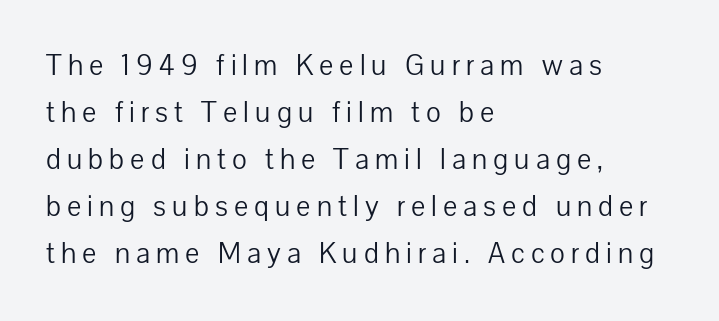
Only glyphs here, with clear space below each row. Do the characters align in a grid? No, the font is proportional. The setting favours the left margin, as ordinary paragraphs usually do. A light-to-regular cut is what we see here. Does extra space separate the letters? Yes, quite a lot of it.
